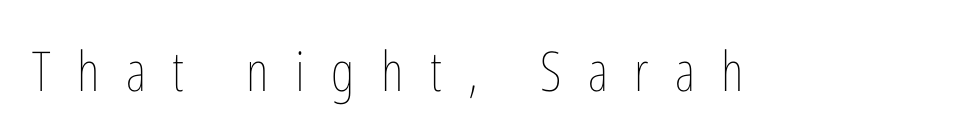
Q: Is the text bold? A: No.
Q: Is the text italic (slanted)? A: No, it is upright.
Q: Is the text underlined? A: No.
Q: Is the spacing between letters normal or unusually wide? A: Unusually wide.
Q: Width (condensed, normal, or wide)? A: Condensed.
Q: Stroke contrast? A: Low.
Q: x-height? A: Medium.
Q: Monospaced? A: No.
